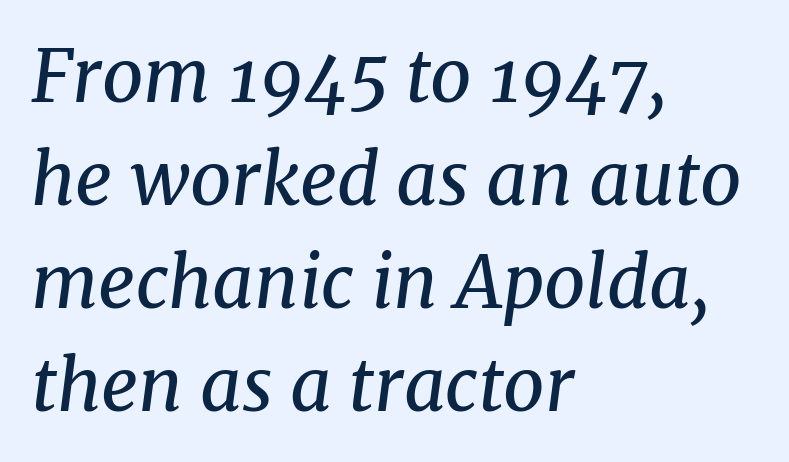
The image shows 72 px regular-weight serif type, italic (leaning right); set left-aligned, normal line spacing (1.43x), normal letter spacing, not underlined; medium stroke contrast and a medium x-height.
